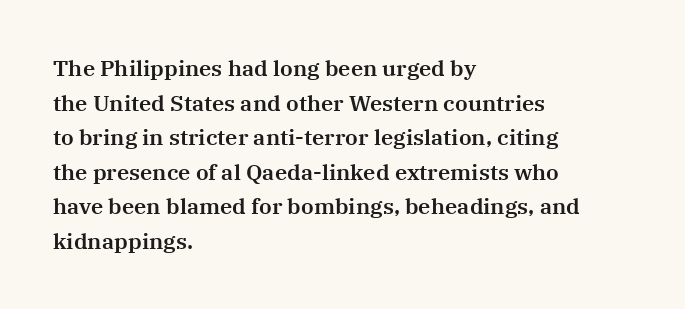
The image shows 22 px text type, upright; set left-aligned, normal line spacing (1.57x), normal letter spacing, not underlined.
